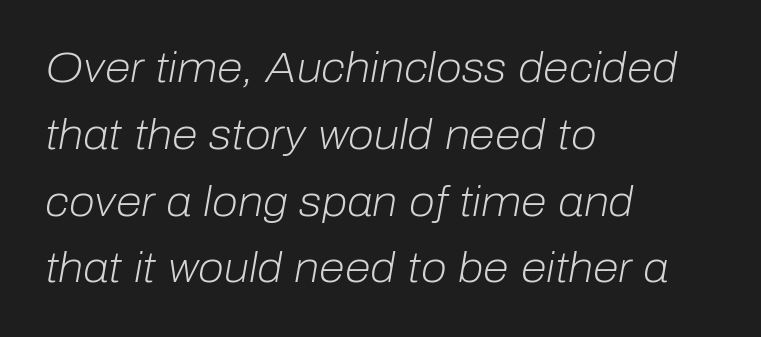
The image shows 42 px light type, italic (leaning right); set left-aligned, normal line spacing (1.59x), normal letter spacing, not underlined; low stroke contrast and a medium x-height.
